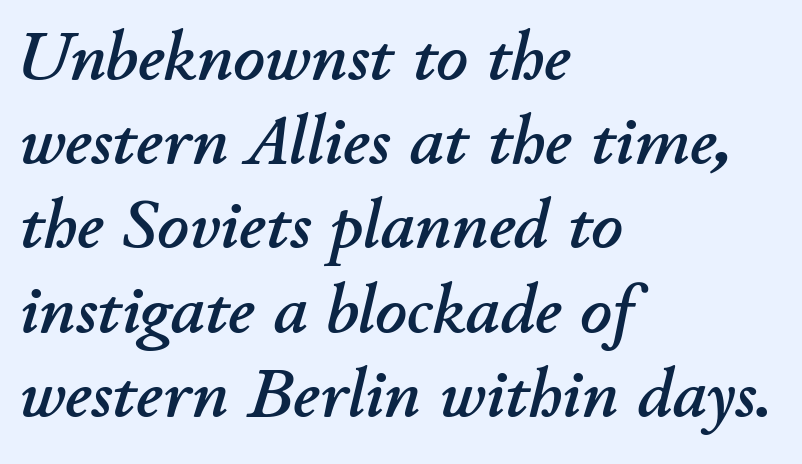
{"italic": "yes", "lean": "right", "slant_degrees": 11, "width": "normal", "stroke_contrast": "low", "x_height": "small", "monospaced": "no", "underline": "no", "align": "left", "line_spacing_ratio": 1.22, "letter_spacing": "normal", "letter_spacing_em": 0.0, "glyph_px": 69}
